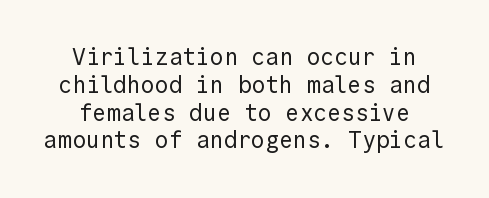
{"italic": "no", "bold": "no", "underline": "no", "line_spacing_ratio": 1.21, "letter_spacing": "normal", "letter_spacing_em": 0.0, "glyph_px": 23}
